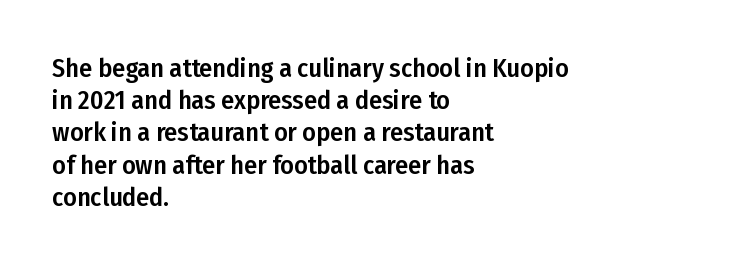
Q: Is the text italic (slanted)? A: No, it is upright.
Q: Is the text underlined? A: No.
Q: How is the paragraph aligned? A: Left-aligned.
Q: Is the spacing between letters normal or unusually wide? A: Normal.
